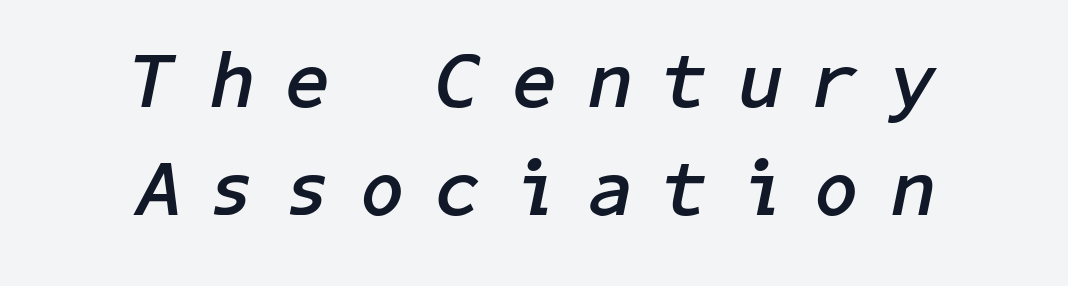
Q: Is the text bold? A: Yes.
Q: Is the text italic (slanted)? A: Yes, it leans right by about 11 degrees.
Q: Is the text underlined? A: No.
Q: How is the paragraph aligned? A: Centered.
Q: Is the spacing between letters normal or unusually wide? A: Unusually wide.
Q: Is the spacing between lines tight, normal or loose? A: Normal.
Q: Width (condensed, normal, or wide)? A: Normal.
Q: Stroke contrast? A: Low.
Q: x-height? A: Medium.
